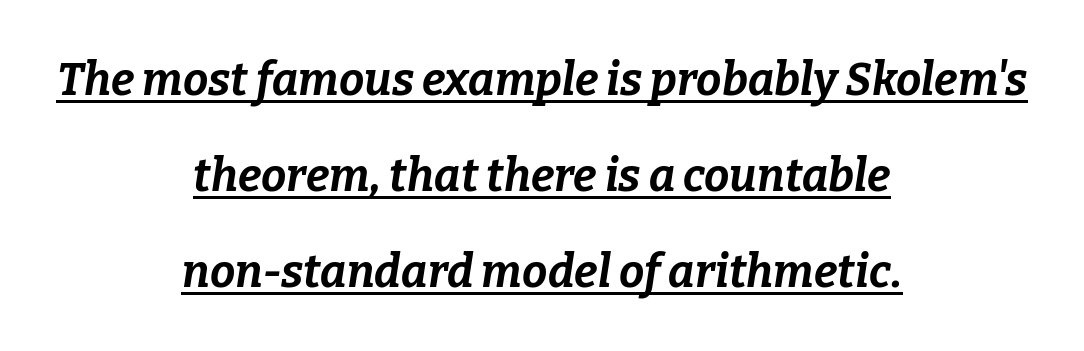
Q: Is the text bold? A: Yes.
Q: Is the text italic (slanted)? A: Yes, it leans right by about 9 degrees.
Q: Is the text underlined? A: Yes.
Q: How is the paragraph aligned? A: Centered.
Q: Is the spacing between letters normal or unusually wide? A: Normal.
Q: Is the spacing between lines tight, normal or loose? A: Loose.
Q: Width (condensed, normal, or wide)? A: Normal.
Q: Stroke contrast? A: Low.
Q: x-height? A: Medium.
Q: Monospaced? A: No.
